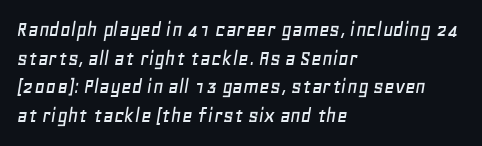
Q: Is the text italic (slanted)? A: Yes, it leans right by about 11 degrees.
Q: Is the text underlined? A: No.
Q: How is the paragraph aligned? A: Left-aligned.
Q: Is the spacing between letters normal or unusually wide? A: Normal.
Q: Is the spacing between lines tight, normal or loose? A: Normal.
